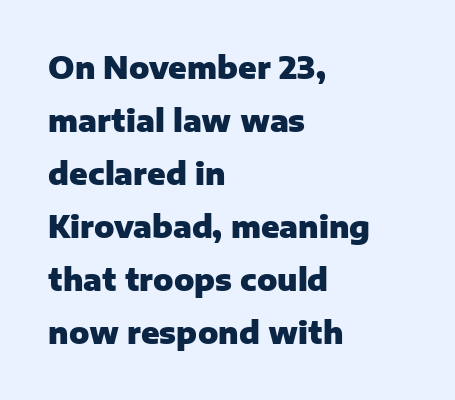
Spacing verdict: proportional, widths tailored to each character. The font is running at its bold setting. The space directly below the letters is spotless. Glyph-to-glyph distance matches everyday printed text. If you drew a ruler down the left edge, every line would touch it.
